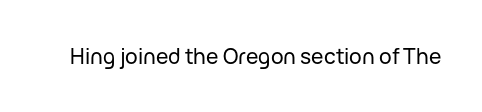
Q: Is the text italic (slanted)? A: No, it is upright.
Q: Is the text underlined? A: No.
Q: Is the spacing between letters normal or unusually wide? A: Normal.
